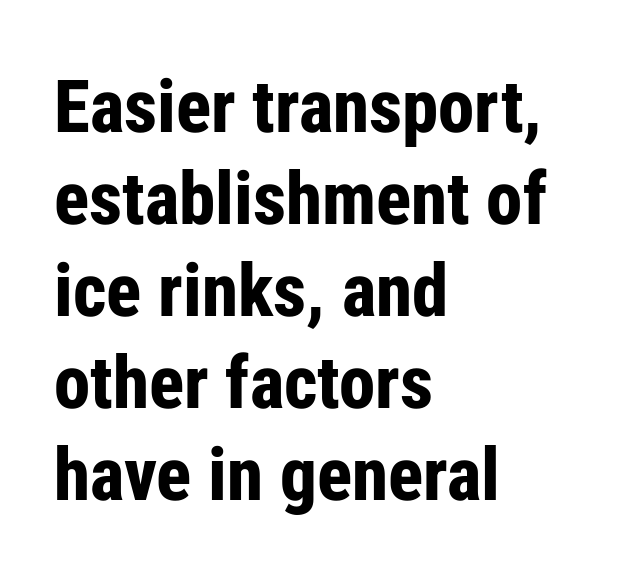
The image shows 73 px bold, condensed sans-serif type, upright; set left-aligned, normal line spacing (1.26x), normal letter spacing, not underlined; low stroke contrast and a medium x-height.
